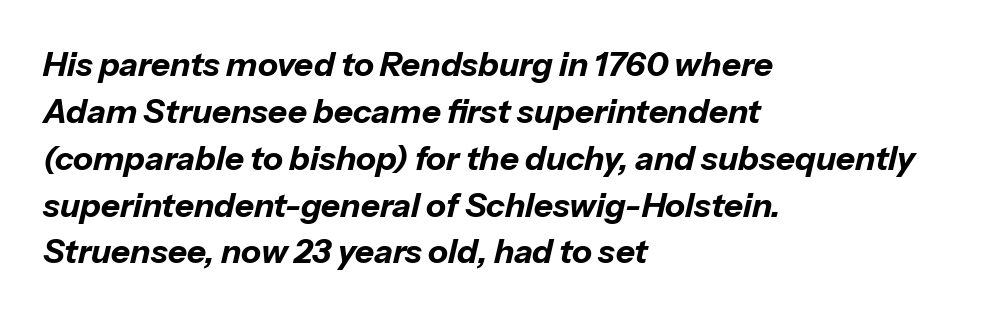
The image shows 33 px bold type, italic (leaning right); set left-aligned, normal line spacing (1.42x), normal letter spacing, not underlined; low stroke contrast and a medium x-height.
